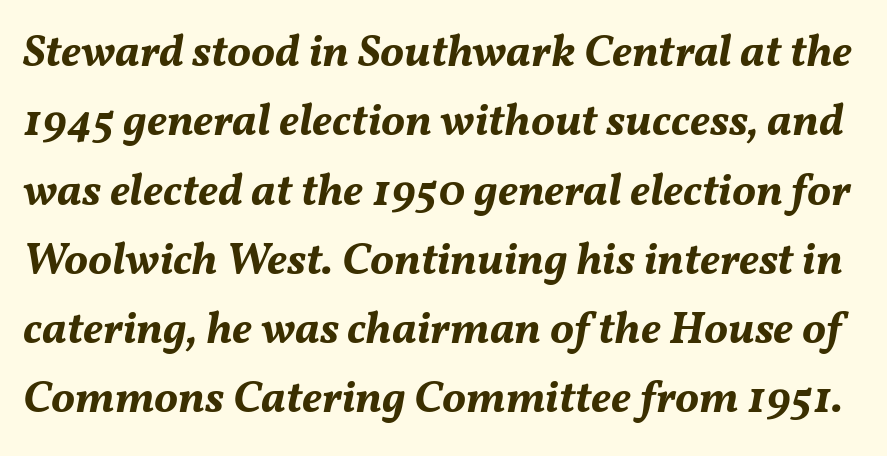
The image shows 45 px bold type, italic (leaning right); set normal line spacing (1.54x), normal letter spacing, not underlined; medium stroke contrast and a medium x-height.
